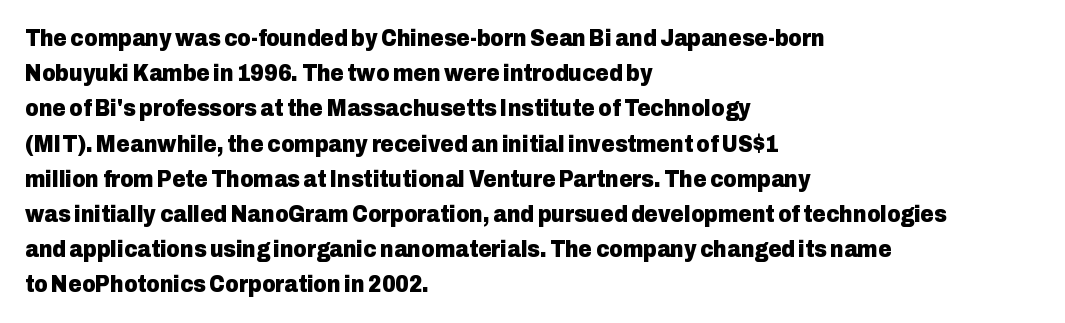
Each new line begins a customary step beneath the previous one. This rendering leaves character spacing at its baseline value. The lettering stays uniformly vertical, giving the passage a roman look. This rendering features lettering with no underline. A student would call this left alignment; a typographer would say flush left, rag right. Is the type bold? Yes — the strokes are clearly thick and heavy.
